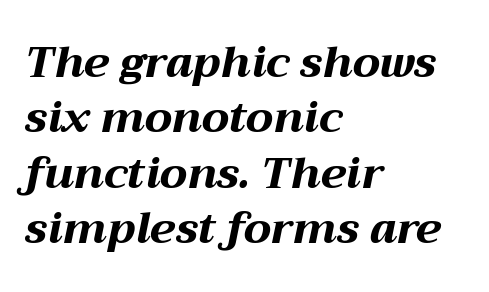
{"italic": "yes", "lean": "right", "slant_degrees": 12, "bold": "yes", "weight": "bold", "width": "wide", "stroke_contrast": "medium", "x_height": "medium", "monospaced": "no", "underline": "no", "align": "left", "line_spacing": "normal", "line_spacing_ratio": 1.29, "letter_spacing": "normal", "letter_spacing_em": 0.0, "glyph_px": 43}
